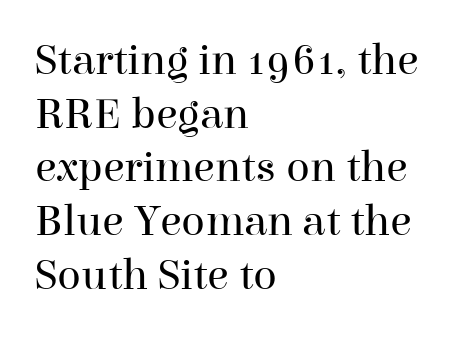
A quiet, ordinary-to-light weight characterises the typeface. The area under the type is left untouched. Observe the serifs anchoring each vertical stroke in this sample. Spacing between characters is what you'd get straight out of the box. The face used here is proportionally spaced, like ordinary book or web type.
